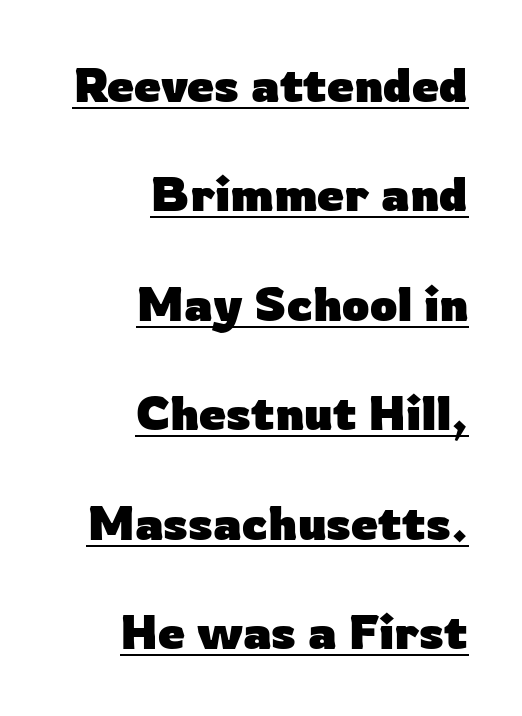
Q: Is the text bold? A: Yes.
Q: Is the text italic (slanted)? A: No, it is upright.
Q: Is the typeface a serif or a sans-serif typeface? A: Sans-serif.
Q: Is the text underlined? A: Yes.
Q: How is the paragraph aligned? A: Right-aligned.
Q: Is the spacing between letters normal or unusually wide? A: Normal.
Q: Is the spacing between lines tight, normal or loose? A: Loose.
Q: Width (condensed, normal, or wide)? A: Normal.
Q: Stroke contrast? A: Low.
Q: x-height? A: Medium.
Q: Monospaced? A: No.
